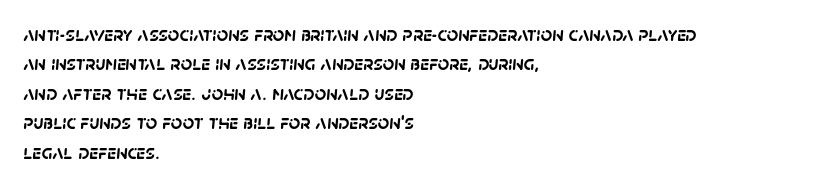
{"bold": "yes", "underline": "no", "align": "left", "line_spacing": "normal", "line_spacing_ratio": 1.47, "letter_spacing": "normal", "letter_spacing_em": 0.0, "glyph_px": 20}
